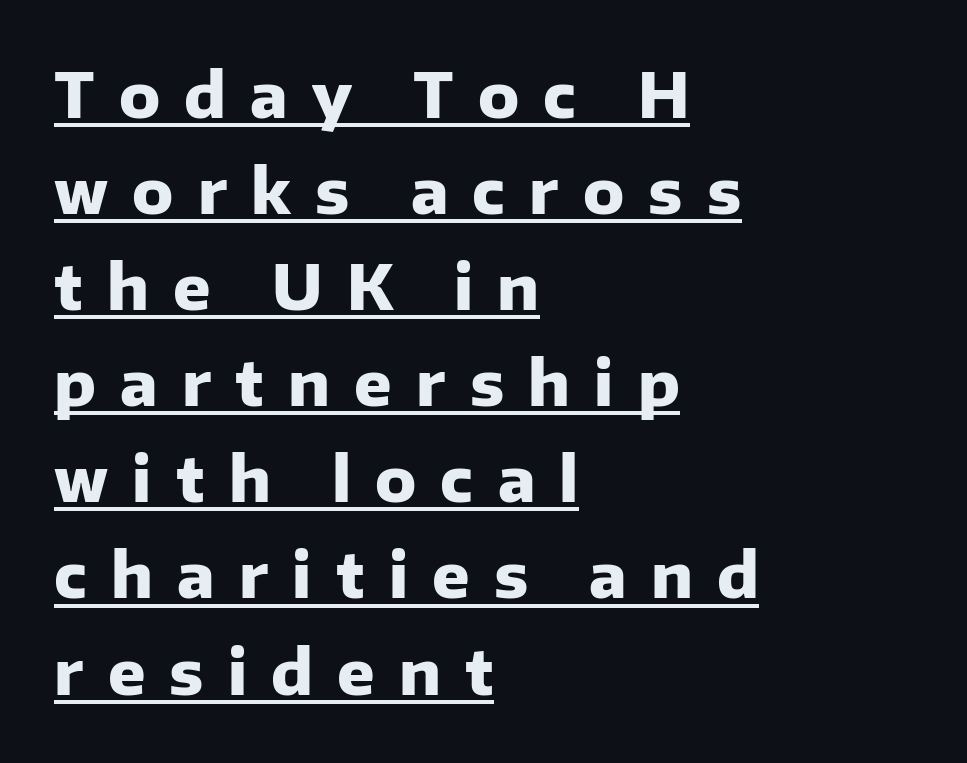
{"serif": "no", "italic": "no", "bold": "yes", "weight": "heavy", "width": "normal", "stroke_contrast": "low", "x_height": "medium", "monospaced": "no", "underline": "yes", "align": "left", "line_spacing": "normal", "line_spacing_ratio": 1.55, "letter_spacing": "wide", "letter_spacing_em": 0.39, "glyph_px": 62}
